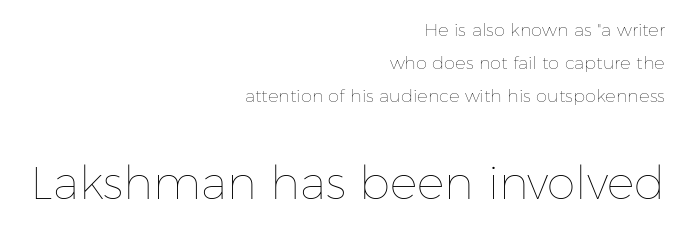
Q: Is the text bold? A: No.
Q: Is the text italic (slanted)? A: No, it is upright.
Q: Is the text underlined? A: No.
Q: How is the paragraph aligned? A: Right-aligned.
Q: Is the spacing between letters normal or unusually wide? A: Normal.
Q: Which block of text is set in a larger size, the first (top) or the second (bottom)? A: The second (bottom) one.
Q: Width (condensed, normal, or wide)? A: Normal.
Q: Stroke contrast? A: Low.
Q: x-height? A: Medium.
Q: Monospaced? A: No.
